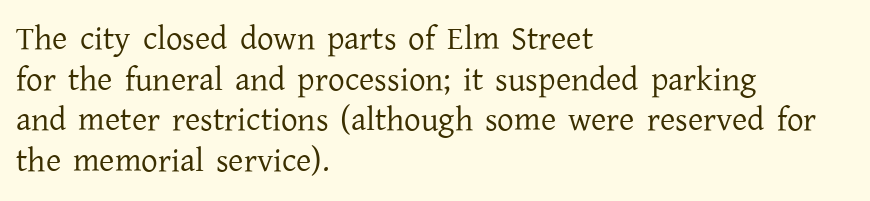
Q: Is the text bold? A: No.
Q: Is the text italic (slanted)? A: No, it is upright.
Q: Is the typeface a serif or a sans-serif typeface? A: Serif.
Q: Is the text underlined? A: No.
Q: How is the paragraph aligned? A: Left-aligned.
Q: Is the spacing between letters normal or unusually wide? A: Normal.
Q: Width (condensed, normal, or wide)? A: Normal.
Q: Stroke contrast? A: Low.
Q: x-height? A: Medium.
Q: Monospaced? A: No.
